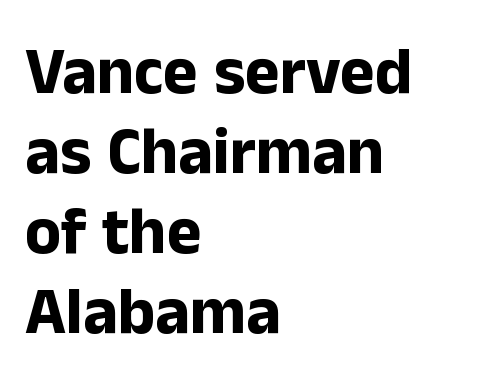
Q: Is the text bold? A: Yes.
Q: Is the text italic (slanted)? A: No, it is upright.
Q: Is the typeface a serif or a sans-serif typeface? A: Sans-serif.
Q: Is the text underlined? A: No.
Q: How is the paragraph aligned? A: Left-aligned.
Q: Is the spacing between letters normal or unusually wide? A: Normal.
Q: Width (condensed, normal, or wide)? A: Normal.
Q: Stroke contrast? A: Low.
Q: x-height? A: Medium.
Q: Monospaced? A: No.
